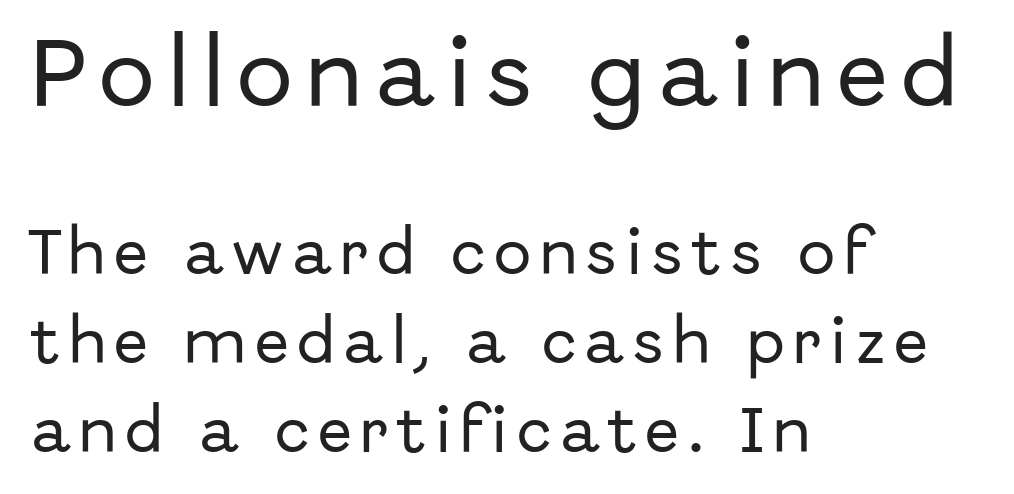
{"serif": "no", "italic": "no", "width": "normal", "stroke_contrast": "low", "x_height": "medium", "monospaced": "no", "underline": "no", "align": "left", "line_spacing_ratio": 1.78, "larger_block": "first", "size_ratio": 1.5, "glyph_px": 75}
